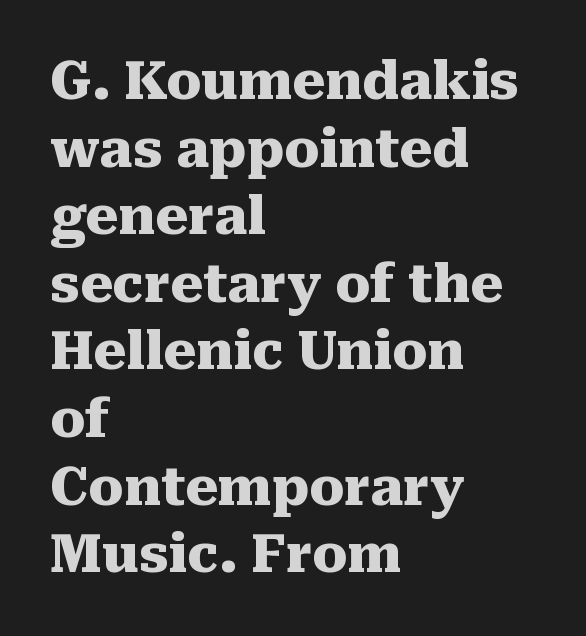
This rendering features lettering with no underline. This sample has the flowing, uneven cadence of proportional lettering. This block has exactly the height ordinary leading produces. The passage shown is emphatically bold. Is the letter spacing exaggerated? No — it looks like the ordinary default.
